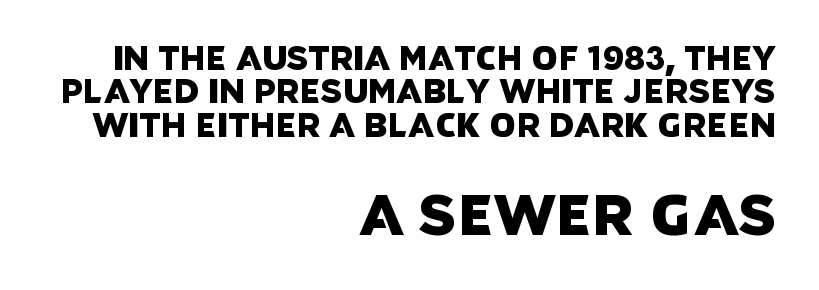
The image shows 57 px sans-serif type; set right-aligned, tight line spacing (1.01x), normal letter spacing, not underlined; the second (bottom) block is 1.73x larger; low stroke contrast and a large x-height.
